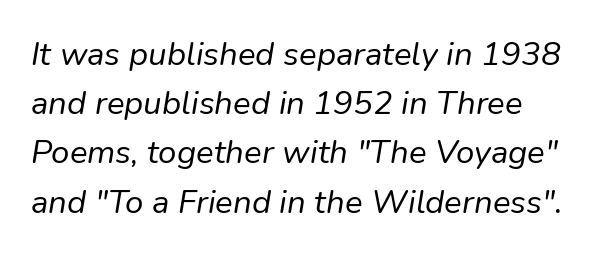
The line texture is even and compact thanks to regular tracking. Decoration check: the copy has no underline. You can tell it's italic because the verticals aren't actually vertical. Nothing heavy about these letters — not bold at all. The vertical gap from one line to the next is medium. This rendering uses left alignment, leaving the right contour irregular.
